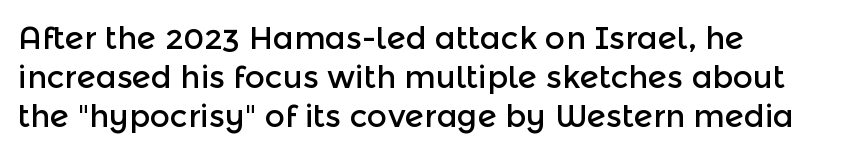
The image shows 31 px sans-serif type, upright; set left-aligned, normal line spacing (1.26x), normal letter spacing, not underlined; a medium x-height.
